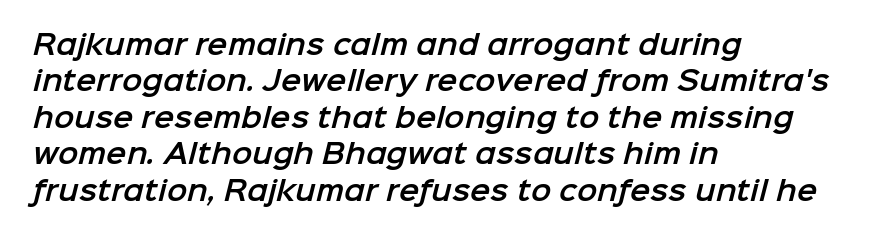
Q: Is the text underlined? A: No.
Q: How is the paragraph aligned? A: Left-aligned.
Q: Is the spacing between letters normal or unusually wide? A: Normal.
Q: Is the spacing between lines tight, normal or loose? A: Normal.
